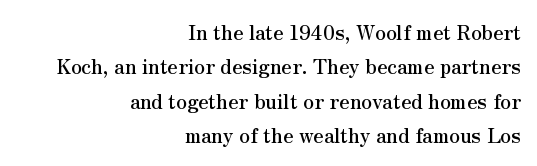
{"italic": "no", "underline": "no", "align": "right", "line_spacing_ratio": 1.72, "letter_spacing": "normal", "letter_spacing_em": 0.0, "glyph_px": 20}
